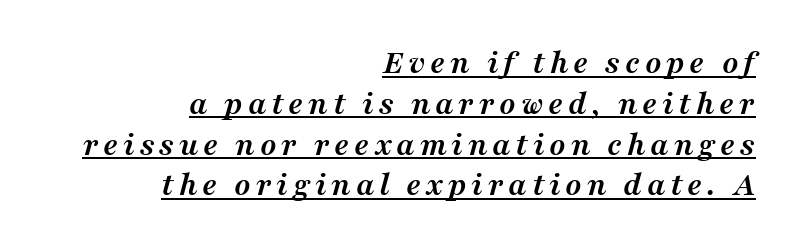
The image shows 34 px semibold serif type, italic (leaning right); set right-aligned, line spacing 1.2x, underlined; medium stroke contrast and a medium x-height.
